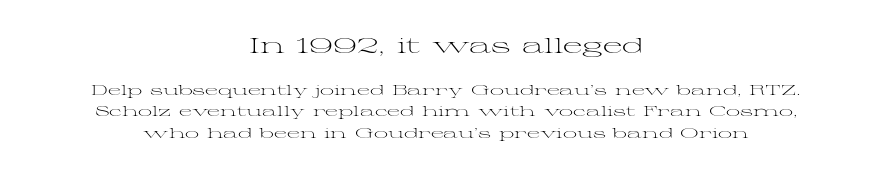
{"italic": "no", "bold": "no", "underline": "no", "align": "center", "line_spacing": "normal", "line_spacing_ratio": 1.53, "letter_spacing": "normal", "letter_spacing_em": 0.0, "larger_block": "first", "size_ratio": 1.5, "glyph_px": 21}
